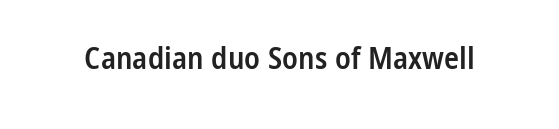
{"serif": "no", "italic": "no", "bold": "semi", "weight": "semibold", "width": "condensed", "stroke_contrast": "low", "x_height": "medium", "monospaced": "no", "underline": "no", "letter_spacing": "normal", "letter_spacing_em": 0.0, "glyph_px": 31}
